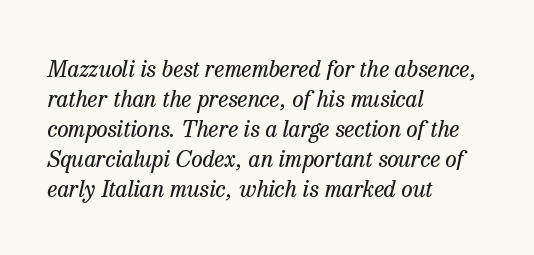
The image shows 23 px text type, italic (leaning right); set left-aligned, normal line spacing (1.3x), normal letter spacing, not underlined.
